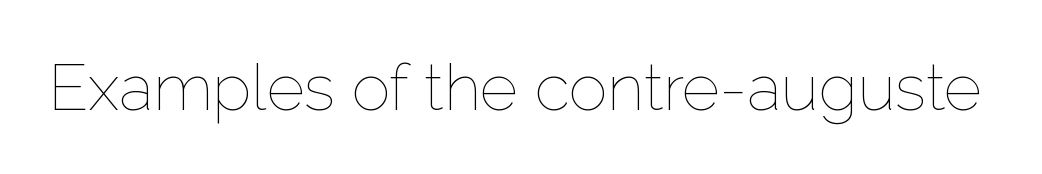
Q: Is the text bold? A: No.
Q: Is the text italic (slanted)? A: No, it is upright.
Q: Is the text underlined? A: No.
Q: Is the spacing between letters normal or unusually wide? A: Normal.
Q: Width (condensed, normal, or wide)? A: Normal.
Q: Stroke contrast? A: Low.
Q: x-height? A: Medium.
Q: Monospaced? A: No.
